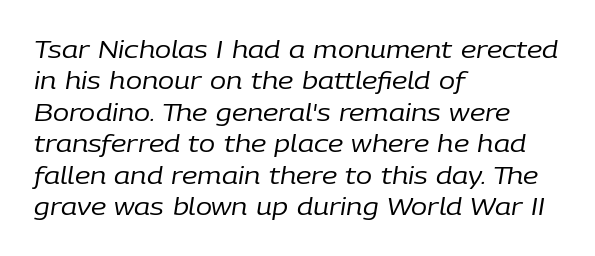
The image shows 24 px text type, italic (leaning right); set left-aligned, normal line spacing (1.31x), normal letter spacing, not underlined.
